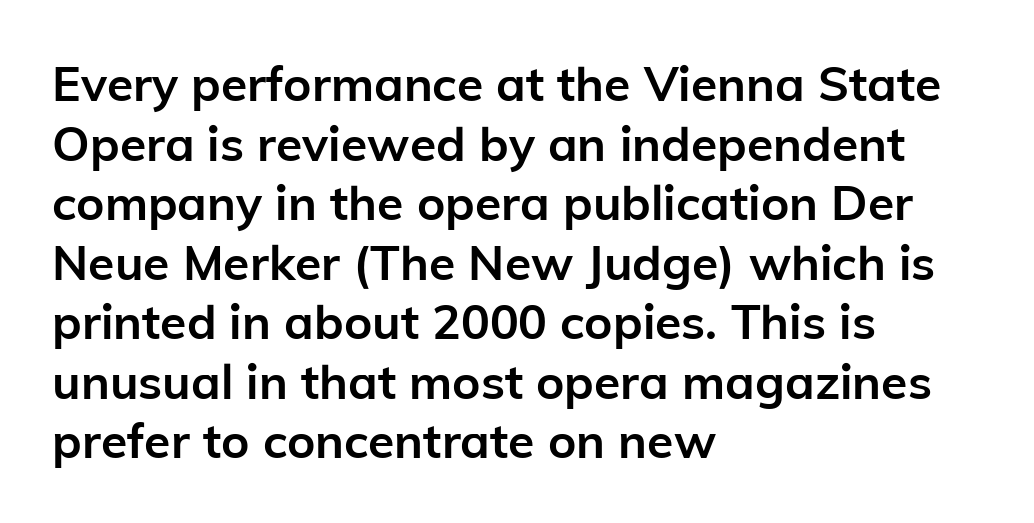
The image shows 48 px semibold sans-serif type, upright; set left-aligned, line spacing 1.24x, normal letter spacing, not underlined; low stroke contrast and a medium x-height.
